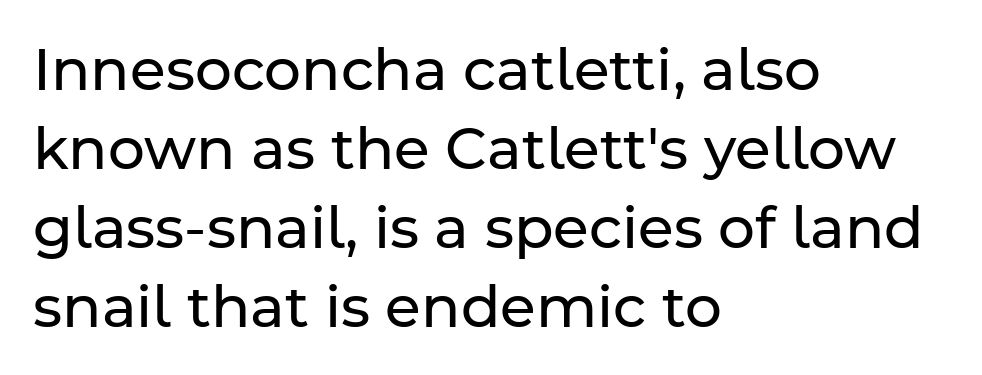
{"serif": "no", "italic": "no", "bold": "no", "weight": "regular", "width": "normal", "stroke_contrast": "low", "x_height": "medium", "monospaced": "no", "underline": "no", "align": "left", "line_spacing": "normal", "line_spacing_ratio": 1.36, "letter_spacing": "normal", "letter_spacing_em": 0.0, "glyph_px": 58}
